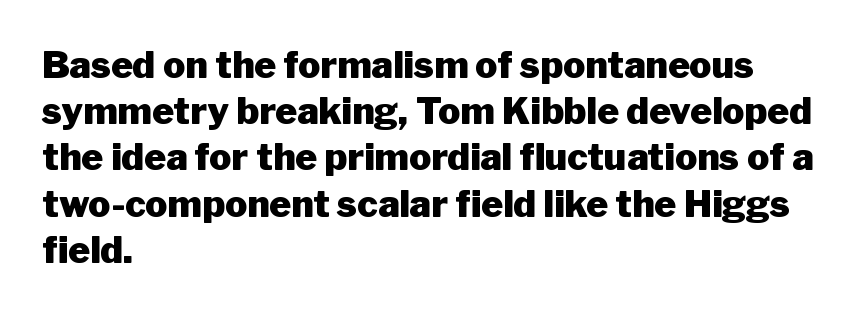
{"serif": "no", "italic": "no", "bold": "yes", "weight": "heavy", "width": "normal", "stroke_contrast": "low", "x_height": "medium", "monospaced": "no", "underline": "no", "align": "left", "line_spacing": "normal", "line_spacing_ratio": 1.25, "letter_spacing": "normal", "letter_spacing_em": 0.0, "glyph_px": 37}
